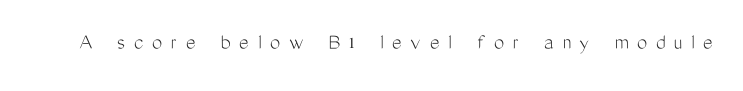
{"italic": "no", "bold": "no", "underline": "no", "letter_spacing": "wide", "letter_spacing_em": 0.38, "glyph_px": 23}
